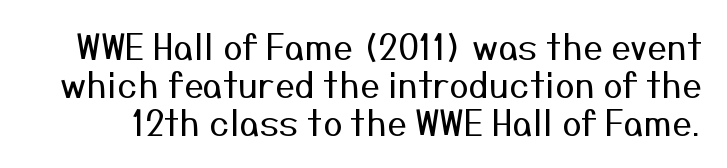
{"serif": "no", "italic": "no", "bold": "no", "weight": "regular", "width": "normal", "stroke_contrast": "medium", "x_height": "medium", "monospaced": "no", "underline": "no", "line_spacing": "tight", "line_spacing_ratio": 1.08, "letter_spacing": "normal", "letter_spacing_em": 0.0, "glyph_px": 35}
